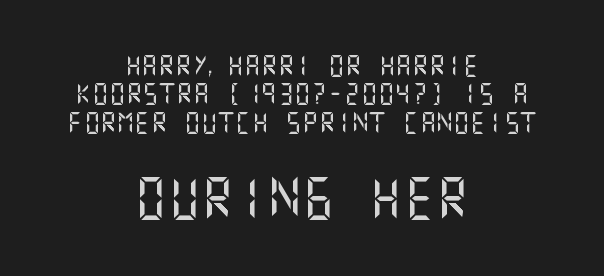
The image shows 42 px sans-serif type, upright; set centered, normal line spacing (1.35x), normal letter spacing, not underlined; the second (bottom) block is 2.0x larger; medium stroke contrast and a large x-height.
